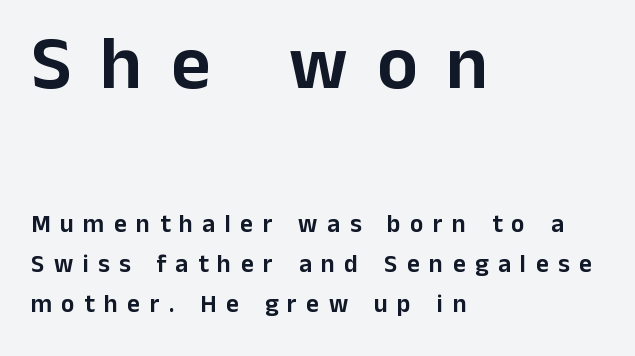
{"serif": "no", "italic": "no", "width": "normal", "stroke_contrast": "low", "x_height": "medium", "monospaced": "no", "underline": "no", "align": "left", "line_spacing": "normal", "line_spacing_ratio": 1.6, "letter_spacing": "wide", "letter_spacing_em": 0.38, "larger_block": "first", "size_ratio": 3.04, "glyph_px": 76}
